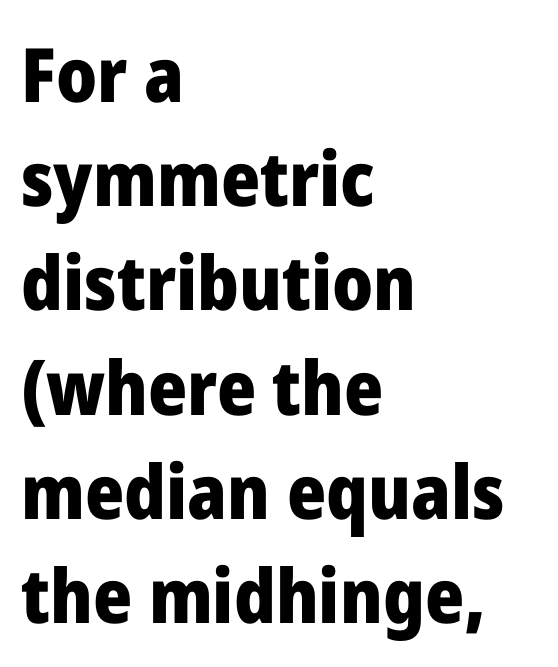
The rendering uses a bold face; every stroke is thick and dark. The paragraph has a hard left edge and a soft right edge. Horizontal bands of white between lines are of average thickness. Beneath every word, the page is bare. Think of a printed novel: that variable character pitch is what you see here.
